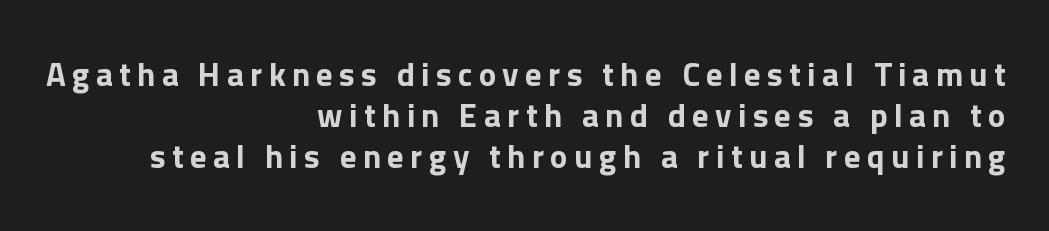
{"serif": "no", "italic": "no", "width": "normal", "stroke_contrast": "low", "x_height": "medium", "monospaced": "no", "underline": "no", "align": "right", "line_spacing": "normal", "line_spacing_ratio": 1.25, "glyph_px": 33}
